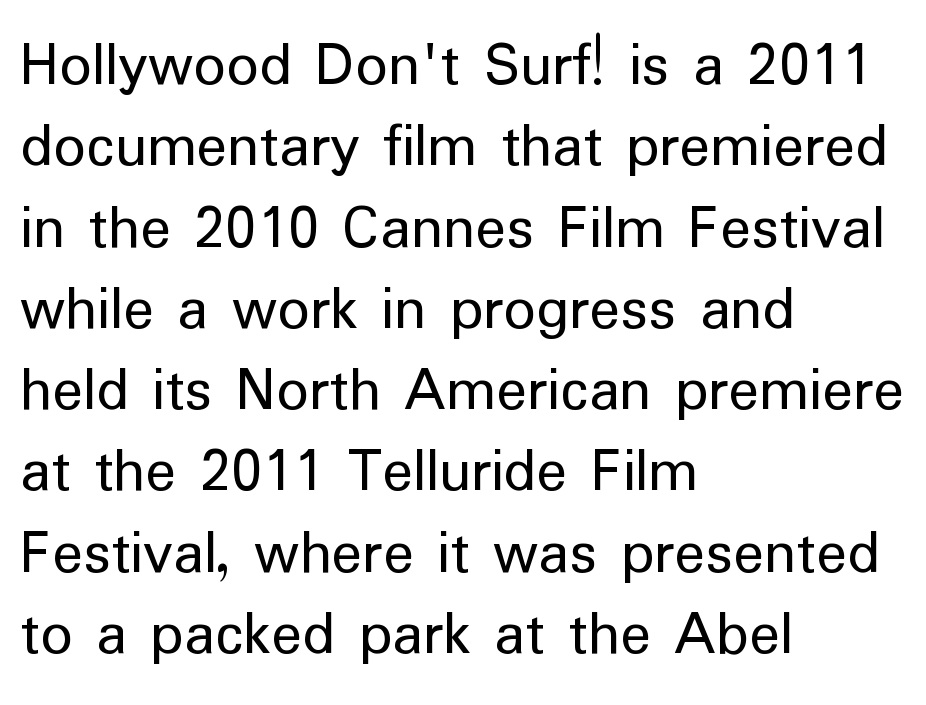
Does the lettering tilt? It doesn't — this is upright. If you drew a ruler down the left edge, every line would touch it. You could not count columns in this text — the font is proportionally spaced. The passage shown stacks its lines at a standard gap.
